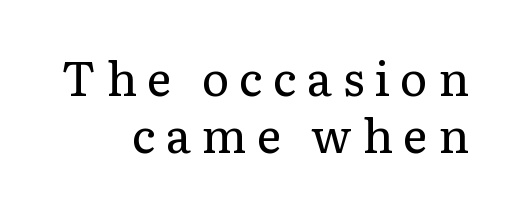
Q: Is the text bold? A: No.
Q: Is the text italic (slanted)? A: No, it is upright.
Q: Is the typeface a serif or a sans-serif typeface? A: Serif.
Q: Is the text underlined? A: No.
Q: How is the paragraph aligned? A: Right-aligned.
Q: Is the spacing between letters normal or unusually wide? A: Unusually wide.
Q: Width (condensed, normal, or wide)? A: Normal.
Q: Stroke contrast? A: Low.
Q: x-height? A: Medium.
Q: Monospaced? A: No.
